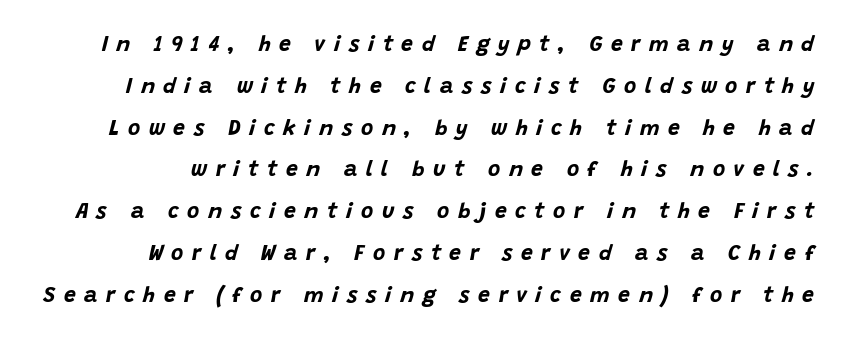
The image shows 21 px bold type, italic (leaning right); set loose line spacing (1.99x), unusually wide letter spacing (+0.41 em), not underlined.
